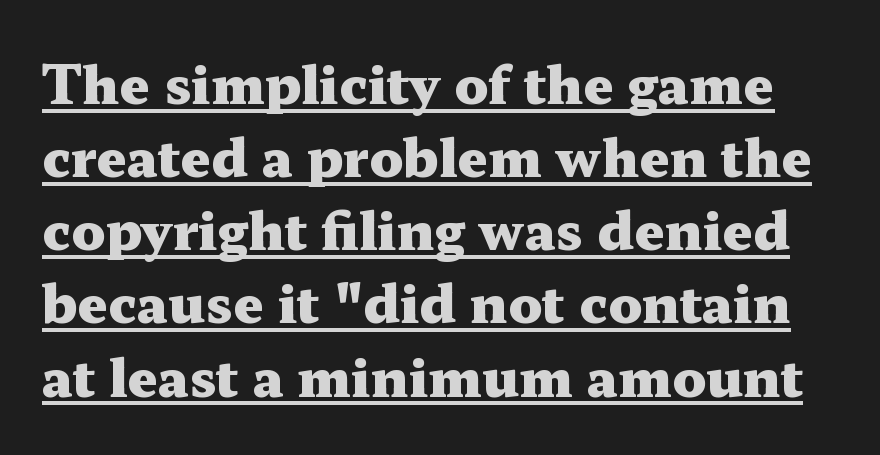
Q: Is the text bold? A: Yes.
Q: Is the text italic (slanted)? A: No, it is upright.
Q: Is the typeface a serif or a sans-serif typeface? A: Serif.
Q: Is the text underlined? A: Yes.
Q: Is the spacing between letters normal or unusually wide? A: Normal.
Q: Is the spacing between lines tight, normal or loose? A: Normal.
Q: Width (condensed, normal, or wide)? A: Wide.
Q: Stroke contrast? A: Medium.
Q: x-height? A: Medium.
Q: Monospaced? A: No.
